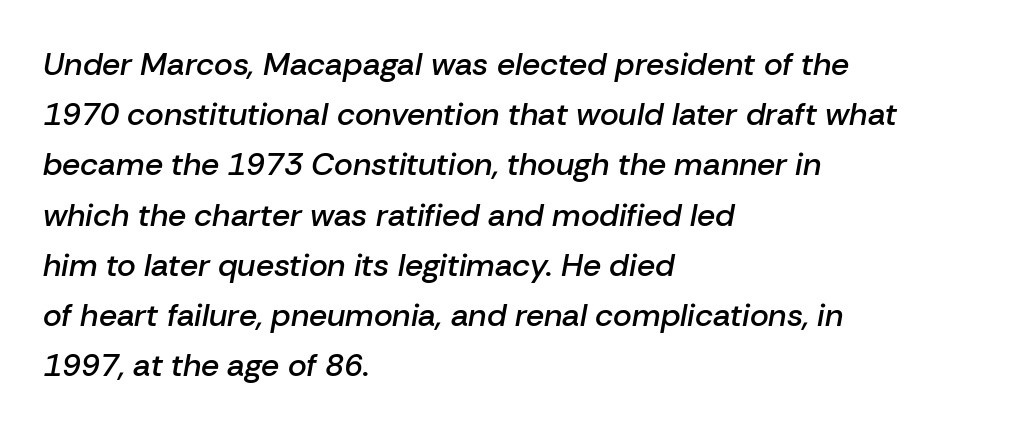
{"italic": "yes", "lean": "right", "slant_degrees": 10, "bold": "semi", "weight": "semibold", "width": "normal", "stroke_contrast": "low", "x_height": "medium", "monospaced": "no", "underline": "no", "align": "left", "line_spacing": "normal", "line_spacing_ratio": 1.57, "letter_spacing": "normal", "letter_spacing_em": 0.0, "glyph_px": 32}
